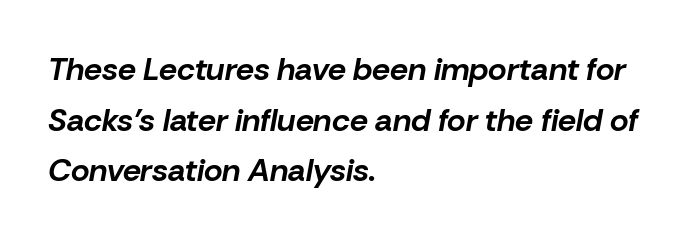
{"italic": "yes", "lean": "right", "slant_degrees": 10, "bold": "yes", "weight": "bold", "width": "normal", "stroke_contrast": "low", "x_height": "medium", "monospaced": "no", "underline": "no", "align": "left", "line_spacing": "normal", "line_spacing_ratio": 1.58, "letter_spacing": "normal", "letter_spacing_em": 0.0, "glyph_px": 32}
